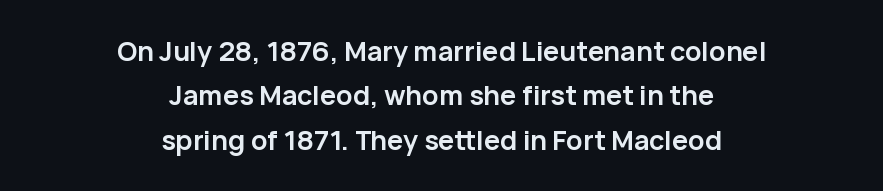
The image shows 27 px bold type, upright; set centered, normal line spacing (1.64x), normal letter spacing, not underlined.
